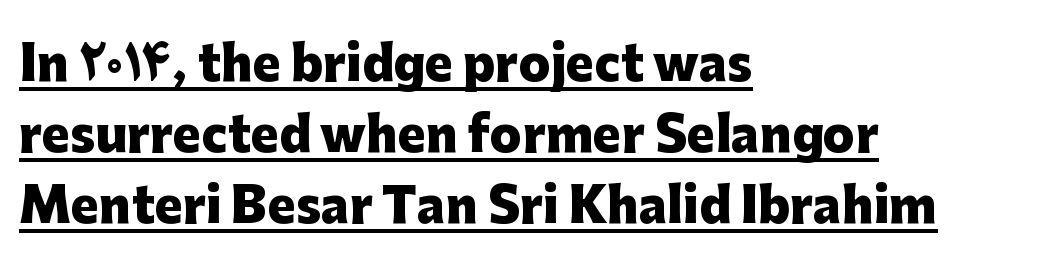
The image shows 47 px heavy sans-serif type, upright; set left-aligned, normal line spacing (1.51x), normal letter spacing, underlined; low stroke contrast and a medium x-height.
